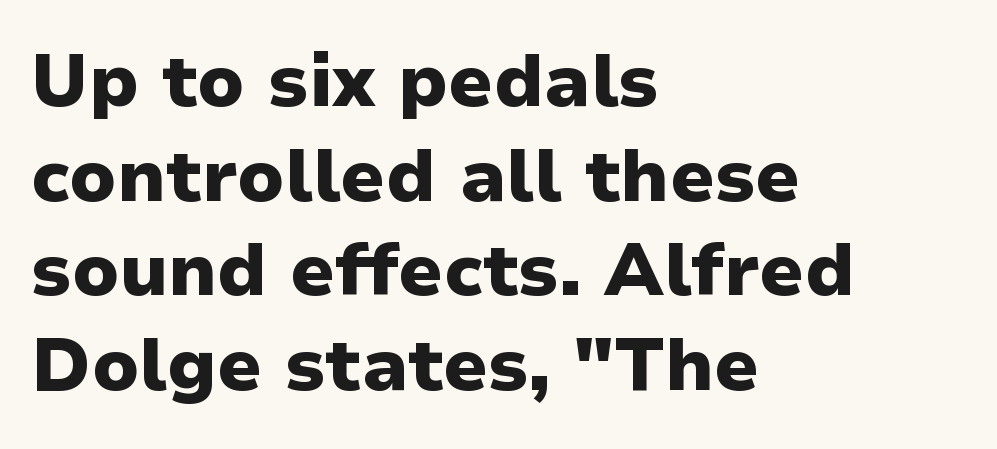
The image shows 74 px heavy sans-serif type, upright; set left-aligned, normal line spacing (1.28x), normal letter spacing, not underlined; low stroke contrast and a medium x-height.
